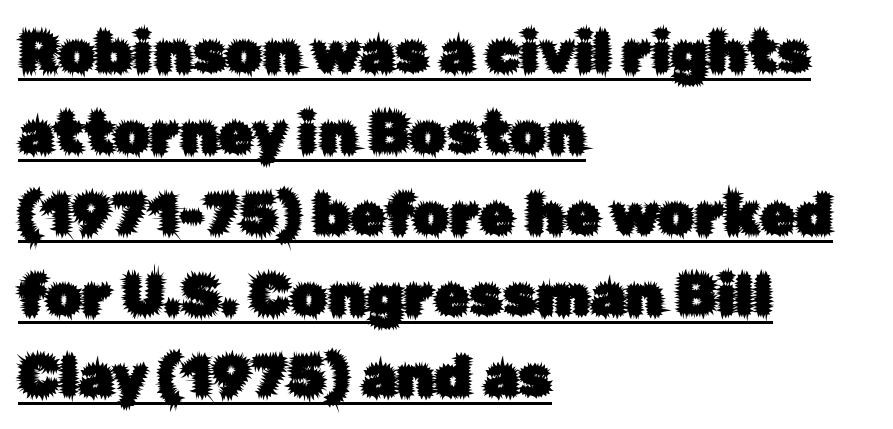
{"serif": "no", "italic": "no", "width": "normal", "stroke_contrast": "low", "x_height": "medium", "monospaced": "no", "underline": "yes", "align": "left", "line_spacing": "normal", "line_spacing_ratio": 1.42, "letter_spacing": "normal", "letter_spacing_em": 0.0, "glyph_px": 57}
